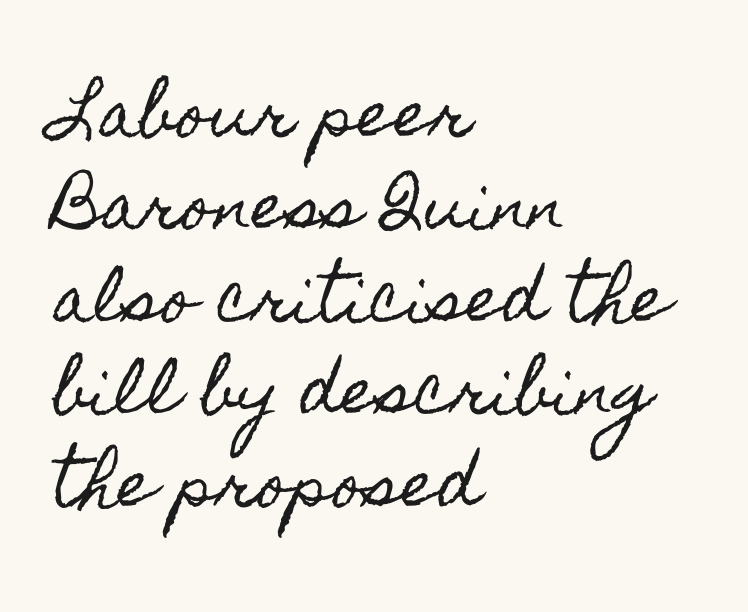
Q: Is the text italic (slanted)? A: Yes.
Q: Is the text underlined? A: No.
Q: How is the paragraph aligned? A: Left-aligned.
Q: Is the spacing between letters normal or unusually wide? A: Normal.
Q: Is the spacing between lines tight, normal or loose? A: Normal.
Q: Width (condensed, normal, or wide)? A: Condensed.
Q: x-height? A: Small.
Q: Monospaced? A: No.
